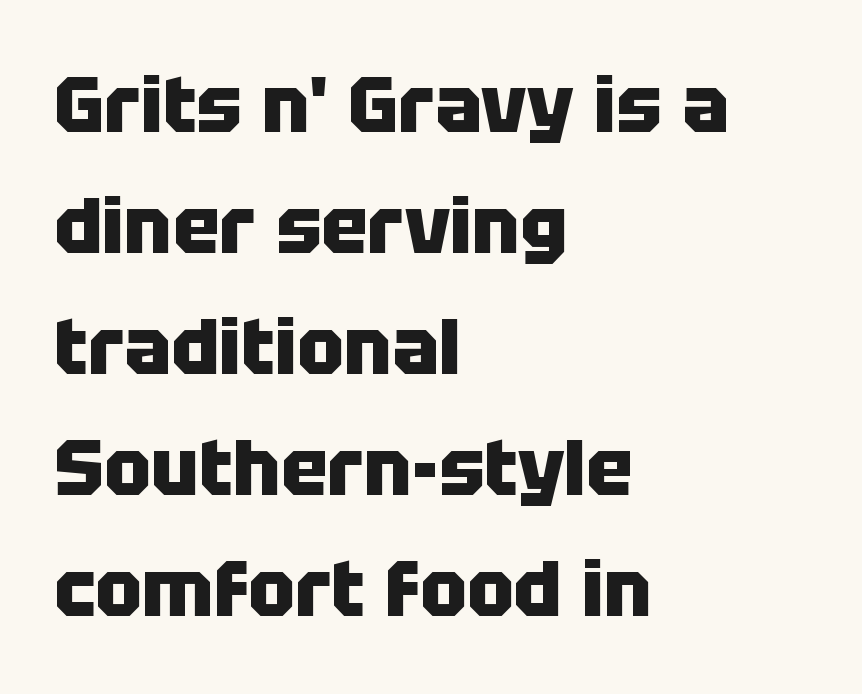
The passage shown is typed in a proportional face where columns would drift. Line starts are locked; line ends wander. The words here are not underlined. When letters stand straight like this, we call the style roman or upright. Bold? Absolutely — the strokes are thick and heavy. Are there feet on the stems? There aren't — it's a sans.
